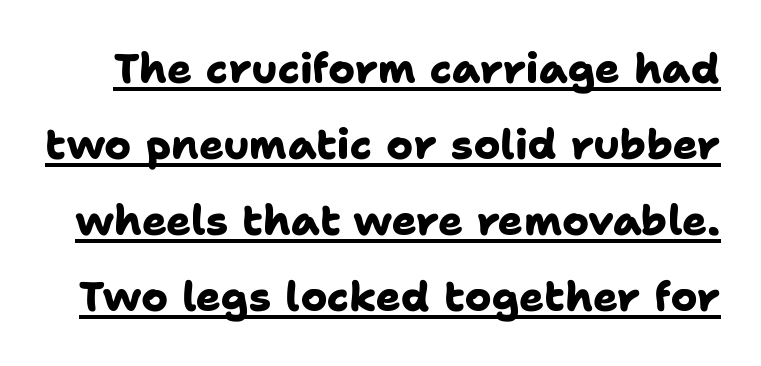
Q: Is the text bold? A: Yes.
Q: Is the typeface a serif or a sans-serif typeface? A: Sans-serif.
Q: Is the text underlined? A: Yes.
Q: Is the spacing between letters normal or unusually wide? A: Normal.
Q: Width (condensed, normal, or wide)? A: Normal.
Q: Stroke contrast? A: Low.
Q: x-height? A: Medium.
Q: Monospaced? A: No.
